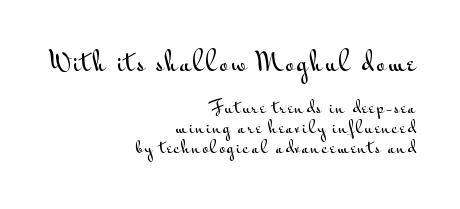
{"underline": "no", "align": "right", "line_spacing_ratio": 1.19, "larger_block": "first", "size_ratio": 1.47, "glyph_px": 25}
